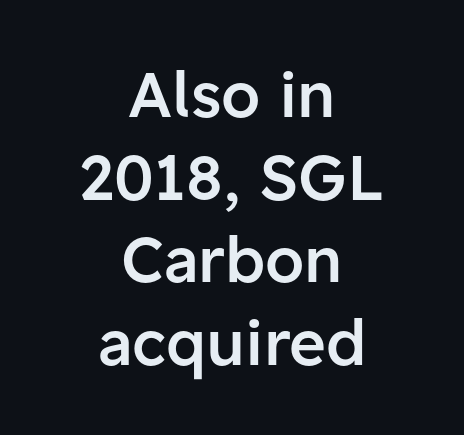
{"serif": "no", "italic": "no", "bold": "semi", "weight": "semibold", "width": "normal", "stroke_contrast": "low", "x_height": "medium", "monospaced": "no", "underline": "no", "align": "center", "line_spacing": "normal", "line_spacing_ratio": 1.31, "letter_spacing": "normal", "letter_spacing_em": 0.0, "glyph_px": 63}
